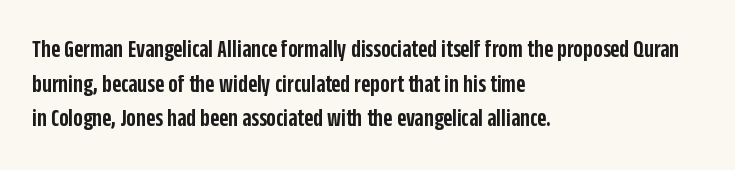
The image shows 25 px text type, upright; set left-aligned, normal line spacing (1.39x), normal letter spacing, not underlined.
